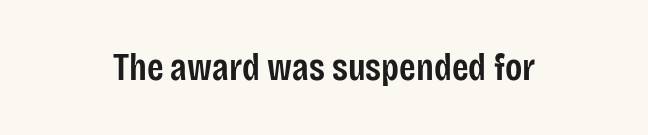
{"serif": "no", "italic": "no", "bold": "semi", "weight": "semibold", "width": "condensed", "stroke_contrast": "low", "x_height": "large", "monospaced": "no", "underline": "no", "letter_spacing": "normal", "letter_spacing_em": 0.0, "glyph_px": 38}
